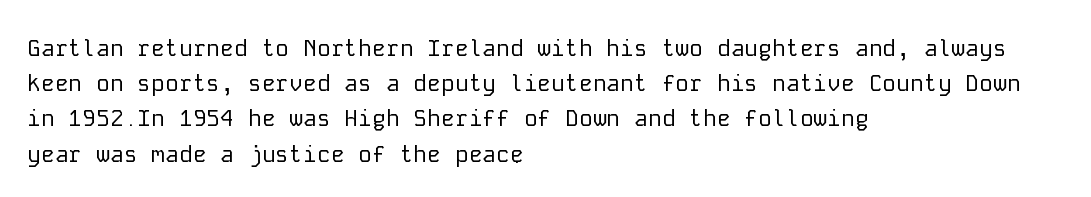
{"italic": "no", "bold": "no", "underline": "no", "align": "left", "line_spacing": "normal", "line_spacing_ratio": 1.53, "letter_spacing": "normal", "letter_spacing_em": 0.0, "glyph_px": 23}
